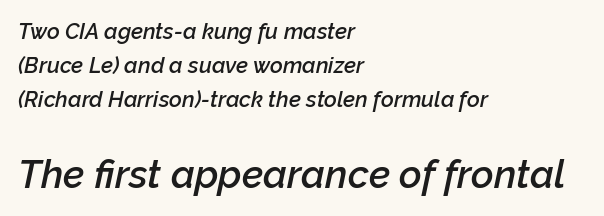
Q: Is the text bold? A: Semi-bold.
Q: Is the text italic (slanted)? A: Yes, it leans right by about 12 degrees.
Q: Is the text underlined? A: No.
Q: How is the paragraph aligned? A: Left-aligned.
Q: Is the spacing between letters normal or unusually wide? A: Normal.
Q: Is the spacing between lines tight, normal or loose? A: Normal.
Q: Which block of text is set in a larger size, the first (top) or the second (bottom)? A: The second (bottom) one.
Q: Width (condensed, normal, or wide)? A: Normal.
Q: Stroke contrast? A: Low.
Q: x-height? A: Medium.
Q: Monospaced? A: No.
